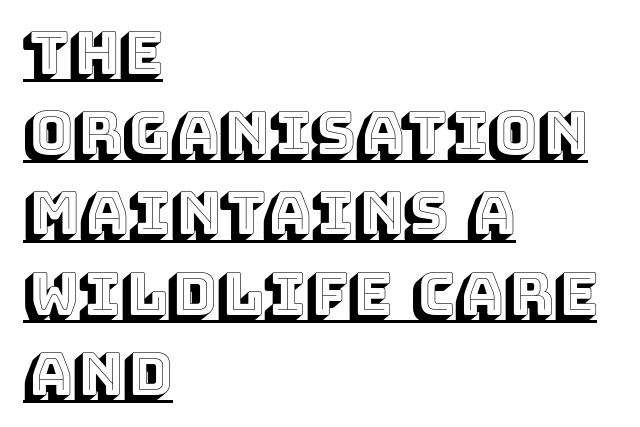
Q: Is the text italic (slanted)? A: No, it is upright.
Q: Is the text underlined? A: Yes.
Q: How is the paragraph aligned? A: Left-aligned.
Q: Is the spacing between letters normal or unusually wide? A: Normal.
Q: Is the spacing between lines tight, normal or loose? A: Normal.
Q: Width (condensed, normal, or wide)? A: Normal.
Q: x-height? A: Large.
Q: Monospaced? A: No.
